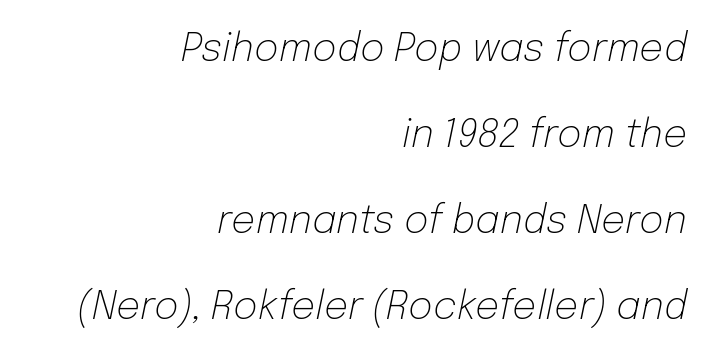
{"italic": "yes", "lean": "right", "slant_degrees": 12, "bold": "no", "weight": "light", "width": "normal", "stroke_contrast": "low", "x_height": "medium", "monospaced": "no", "underline": "no", "align": "right", "line_spacing": "loose", "line_spacing_ratio": 2.26, "letter_spacing": "normal", "letter_spacing_em": 0.0, "glyph_px": 38}
